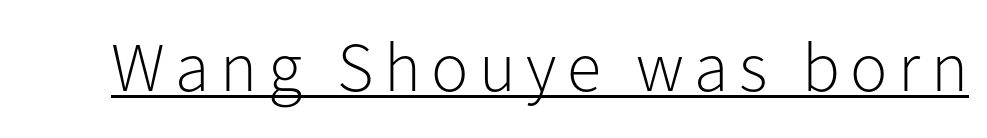
Q: Is the text bold? A: No.
Q: Is the text italic (slanted)? A: No, it is upright.
Q: Is the typeface a serif or a sans-serif typeface? A: Sans-serif.
Q: Is the text underlined? A: Yes.
Q: Width (condensed, normal, or wide)? A: Normal.
Q: Stroke contrast? A: Low.
Q: x-height? A: Medium.
Q: Monospaced? A: No.
